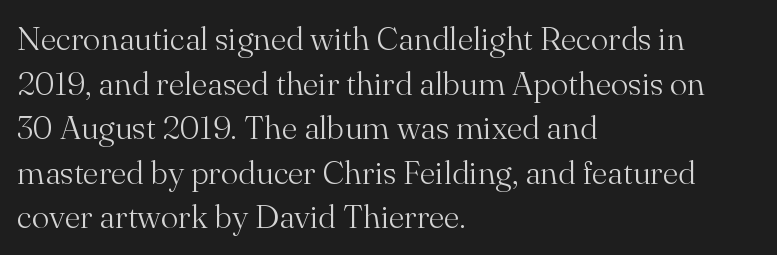
{"serif": "yes", "italic": "no", "bold": "no", "weight": "light", "width": "normal", "stroke_contrast": "medium", "x_height": "small", "monospaced": "no", "underline": "no", "align": "left", "line_spacing": "normal", "line_spacing_ratio": 1.35, "letter_spacing": "normal", "letter_spacing_em": 0.0, "glyph_px": 33}
